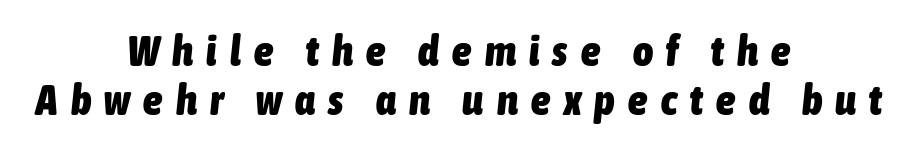
{"italic": "yes", "lean": "right", "slant_degrees": 6, "bold": "yes", "weight": "heavy", "width": "condensed", "stroke_contrast": "low", "x_height": "medium", "monospaced": "no", "underline": "no", "align": "center", "line_spacing": "tight", "line_spacing_ratio": 1.14, "letter_spacing": "wide", "letter_spacing_em": 0.31, "glyph_px": 43}
